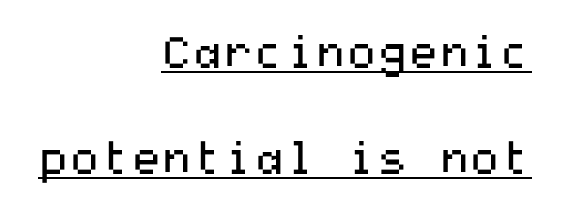
The image shows 44 px regular-weight, wide sans-serif type, upright; set right-aligned, loose line spacing (2.4x), normal letter spacing, underlined; medium stroke contrast and a medium x-height.
